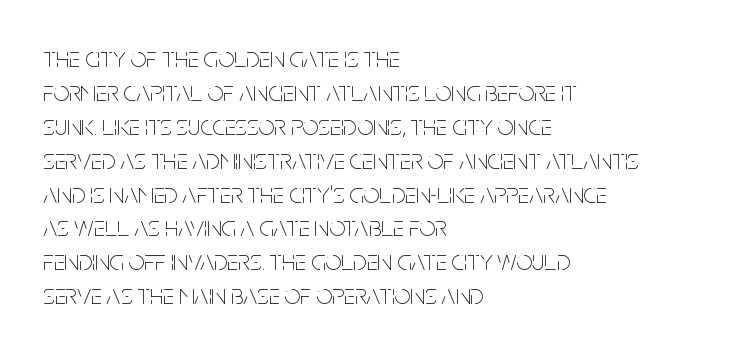
Q: Is the text bold? A: No.
Q: Is the text italic (slanted)? A: No, it is upright.
Q: Is the typeface a serif or a sans-serif typeface? A: Sans-serif.
Q: Is the text underlined? A: No.
Q: How is the paragraph aligned? A: Left-aligned.
Q: Is the spacing between letters normal or unusually wide? A: Normal.
Q: Width (condensed, normal, or wide)? A: Condensed.
Q: Stroke contrast? A: Low.
Q: x-height? A: Large.
Q: Monospaced? A: No.
